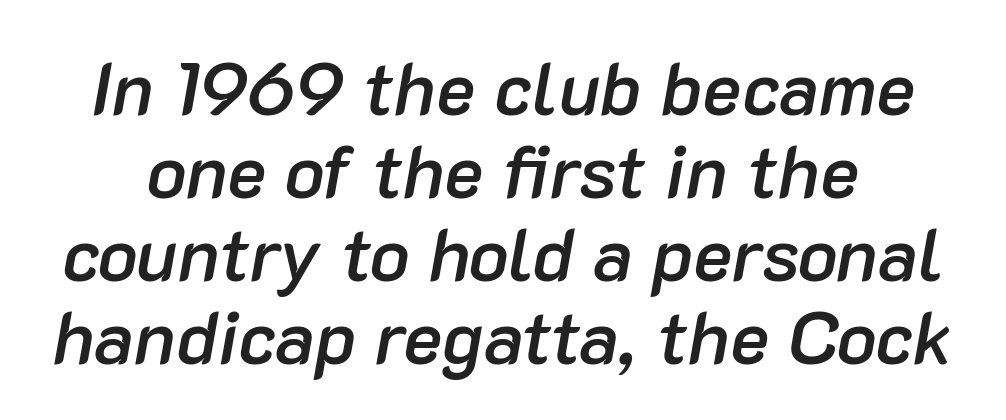
The image shows 74 px semibold type, italic (leaning right); set tight line spacing (1.12x), normal letter spacing, not underlined; low stroke contrast and a medium x-height.
